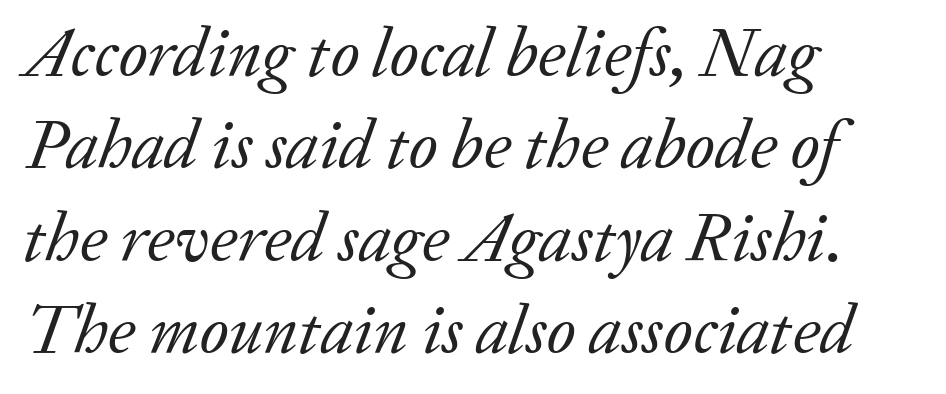
Q: Is the text bold? A: No.
Q: Is the text italic (slanted)? A: Yes, it leans right by about 20 degrees.
Q: Is the typeface a serif or a sans-serif typeface? A: Serif.
Q: Is the text underlined? A: No.
Q: How is the paragraph aligned? A: Left-aligned.
Q: Is the spacing between letters normal or unusually wide? A: Normal.
Q: Is the spacing between lines tight, normal or loose? A: Normal.
Q: Width (condensed, normal, or wide)? A: Normal.
Q: Stroke contrast? A: Low.
Q: x-height? A: Medium.
Q: Monospaced? A: No.
